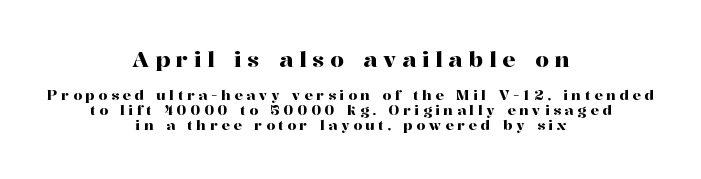
The image shows 22 px text type, upright; set centered, tight line spacing (1.06x), unusually wide letter spacing (+0.26 em), not underlined; the first (top) block is 1.57x larger.
